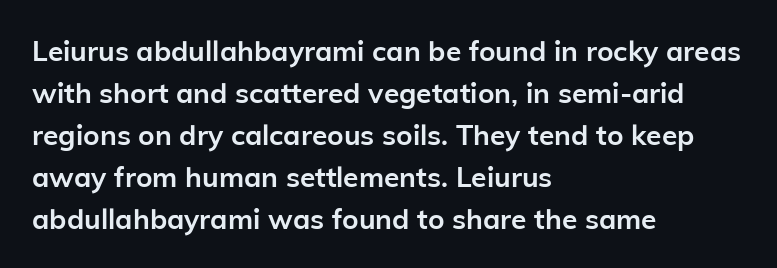
The rendering keeps characters at their native spacing. The letters stand straight up with perfectly vertical stems. Left-aligned paragraph, ragged on the right. This rendering features lettering with no underline.
